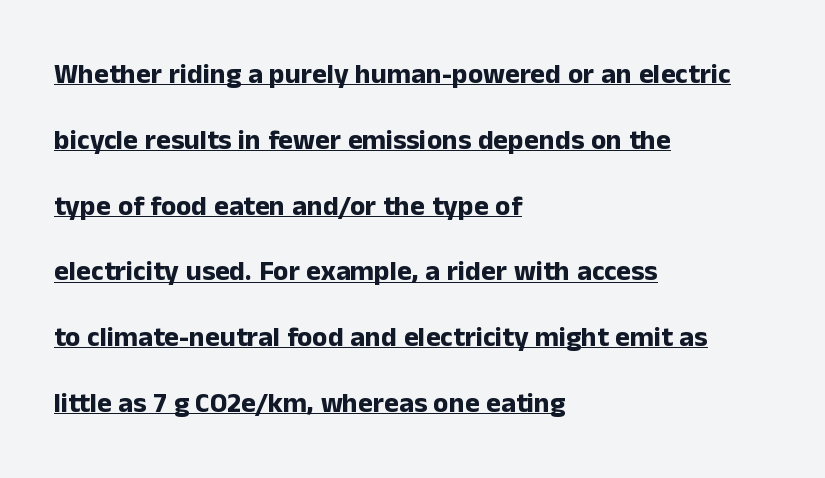
The image shows 28 px bold sans-serif type, upright; set left-aligned, loose line spacing (2.35x), normal letter spacing, underlined; low stroke contrast and a medium x-height.
